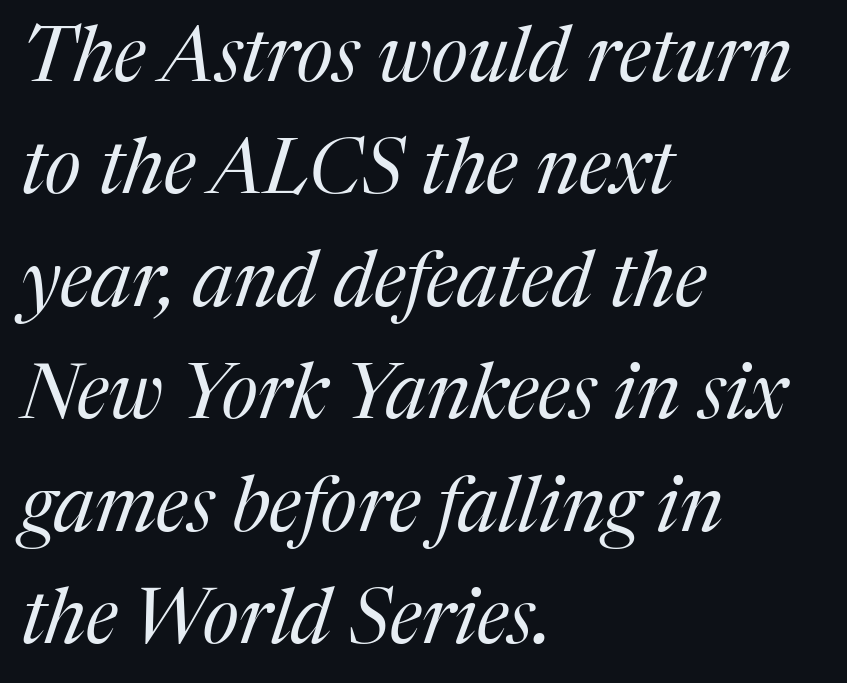
A bare baseline throughout the passage. You could not count columns in this text — the font is proportionally spaced. Students, observe: this is what conventionally led text looks like. Nothing heavy about these letters — not bold at all.
